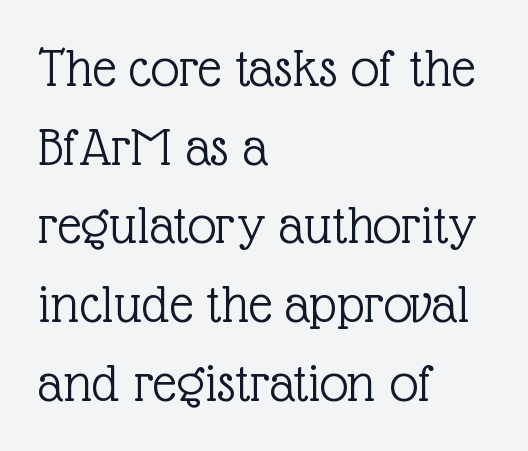
The image shows 57 px light serif type, upright; set left-aligned, normal line spacing (1.38x), normal letter spacing, not underlined; a medium x-height.
